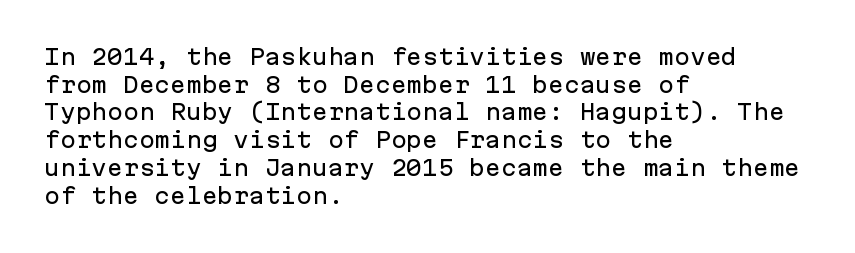
The image shows 21 px text type, upright; set left-aligned, normal line spacing (1.32x), normal letter spacing, not underlined.
